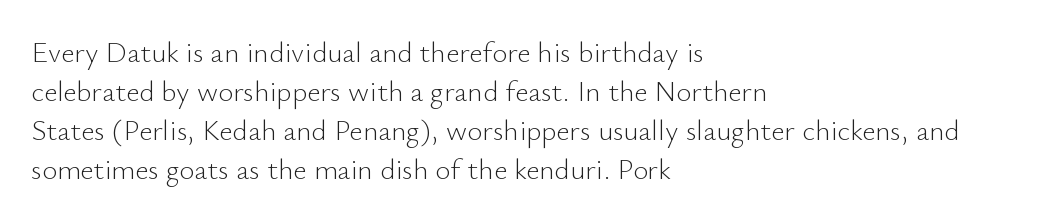
The image shows 29 px light sans-serif type, upright; set left-aligned, normal line spacing (1.34x), normal letter spacing, not underlined; low stroke contrast and a small x-height.
